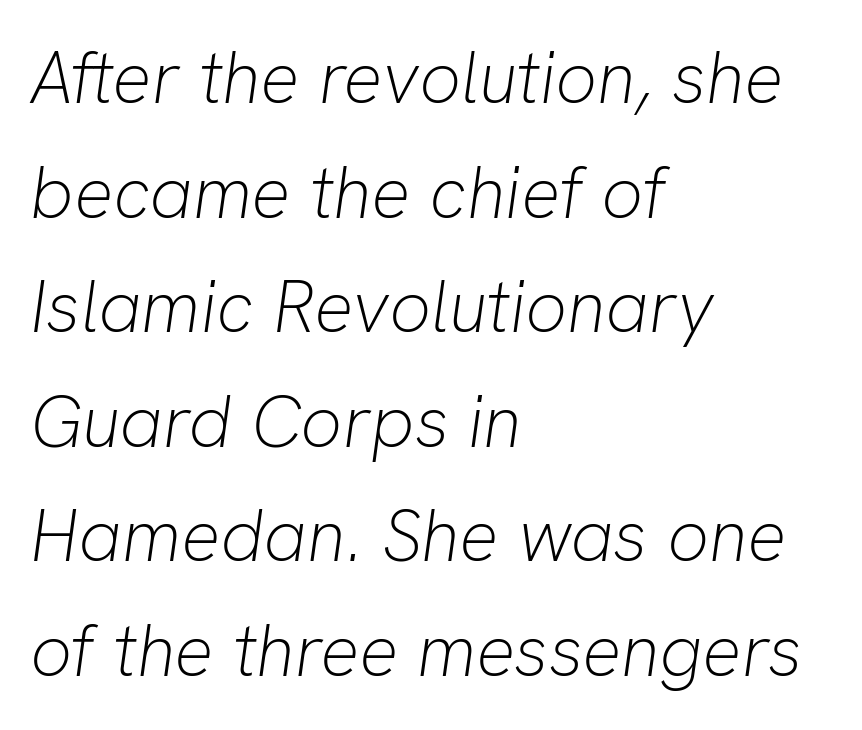
Whoever set this chose a conventional vertical rhythm. The paragraph has a hard left edge and a soft right edge. No chunkiness to these letters — they're not bold. This is oblique type, the kind used for emphasis or titles. Nobody touched the tracking dial on this one.
